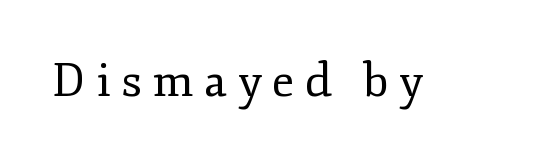
Q: Is the text bold? A: No.
Q: Is the text italic (slanted)? A: No, it is upright.
Q: Is the typeface a serif or a sans-serif typeface? A: Serif.
Q: Is the text underlined? A: No.
Q: Is the spacing between letters normal or unusually wide? A: Unusually wide.
Q: Width (condensed, normal, or wide)? A: Normal.
Q: Stroke contrast? A: Low.
Q: x-height? A: Small.
Q: Monospaced? A: No.
